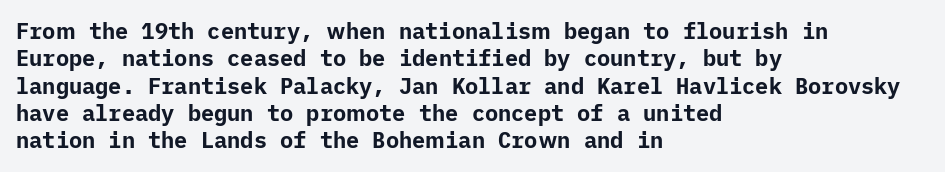
The image shows 22 px bold type, upright; set left-aligned, line spacing 1.24x, normal letter spacing, not underlined.
